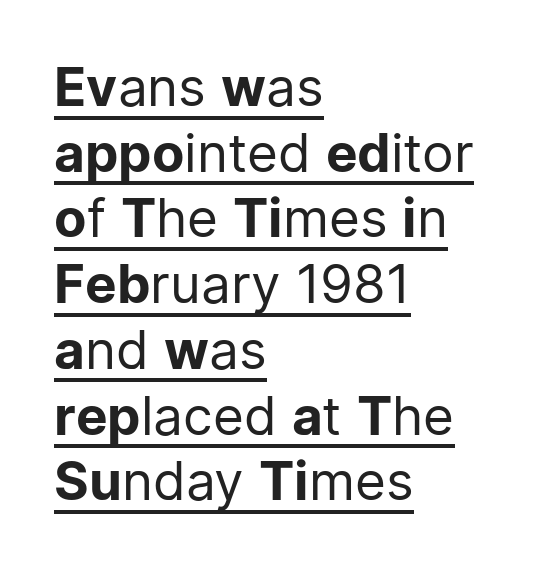
The image shows 53 px regular-weight sans-serif type, upright; set left-aligned, line spacing 1.24x, normal letter spacing, underlined; low stroke contrast and a medium x-height.
